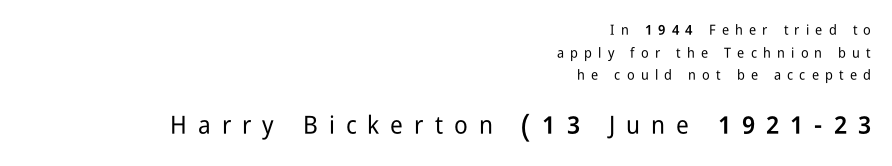
{"italic": "no", "underline": "no", "align": "right", "line_spacing": "normal", "line_spacing_ratio": 1.62, "letter_spacing": "wide", "letter_spacing_em": 0.44, "larger_block": "second", "size_ratio": 1.79, "glyph_px": 25}
